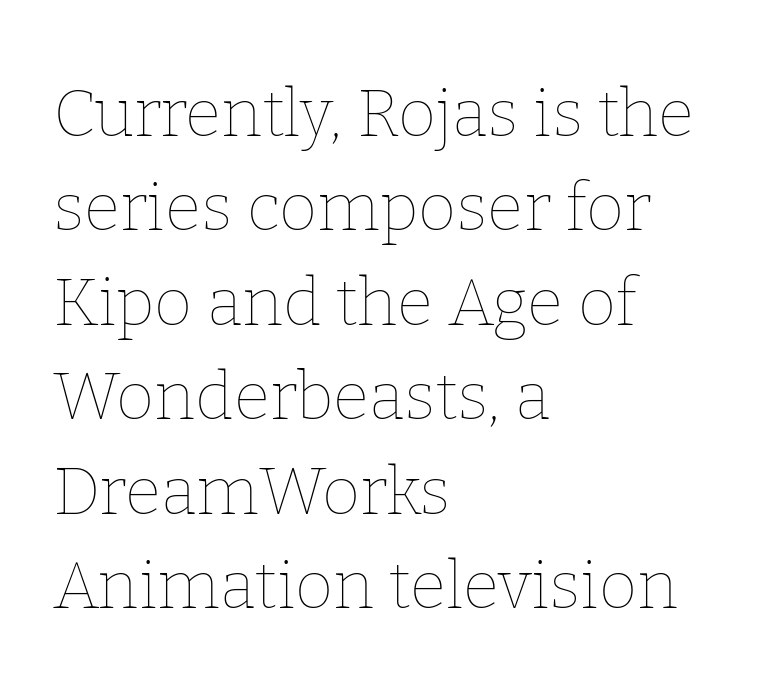
The letters sit at their default tracking, neither squeezed nor spread. Here the designer chose a conventional face with non-uniform glyph widths. The block of text has a typical density, with ordinary space between rows. A classic flush-left, rag-right setting is used for this passage. Weight class: somewhere from thin through regular. Check the space under the baseline: it is left empty.
